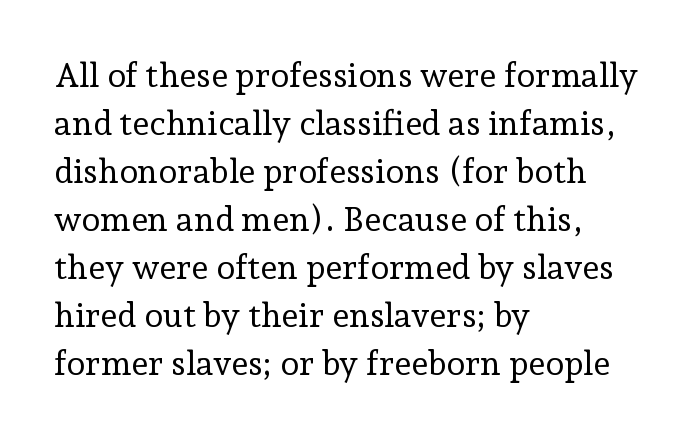
Q: Is the text bold? A: No.
Q: Is the text italic (slanted)? A: No, it is upright.
Q: Is the typeface a serif or a sans-serif typeface? A: Serif.
Q: Is the text underlined? A: No.
Q: How is the paragraph aligned? A: Left-aligned.
Q: Is the spacing between letters normal or unusually wide? A: Normal.
Q: Is the spacing between lines tight, normal or loose? A: Normal.
Q: Width (condensed, normal, or wide)? A: Normal.
Q: Stroke contrast? A: Low.
Q: x-height? A: Medium.
Q: Monospaced? A: No.
